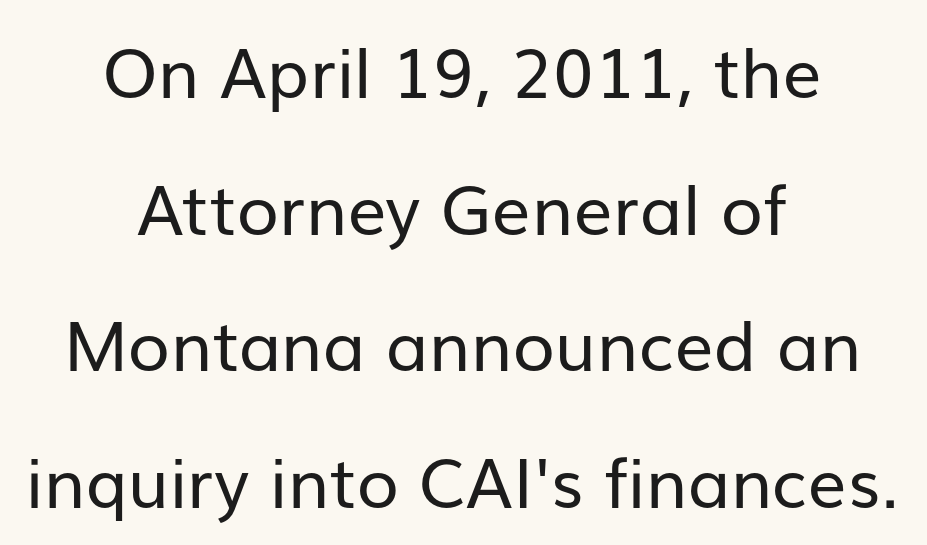
The letters advance in unequal steps, a hallmark of proportional type. The type sits square on the baseline with zero lean. In terms of letterspacing, this is plain default setting. This rendering uses center alignment, leaving both contours irregular but symmetric. Decoration check: the copy has no underline.
